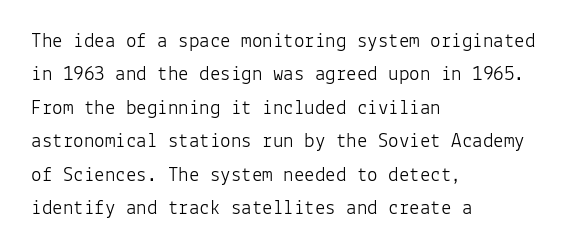
{"italic": "no", "bold": "no", "underline": "no", "align": "left", "line_spacing": "normal", "line_spacing_ratio": 1.59, "letter_spacing": "normal", "letter_spacing_em": 0.0, "glyph_px": 21}
